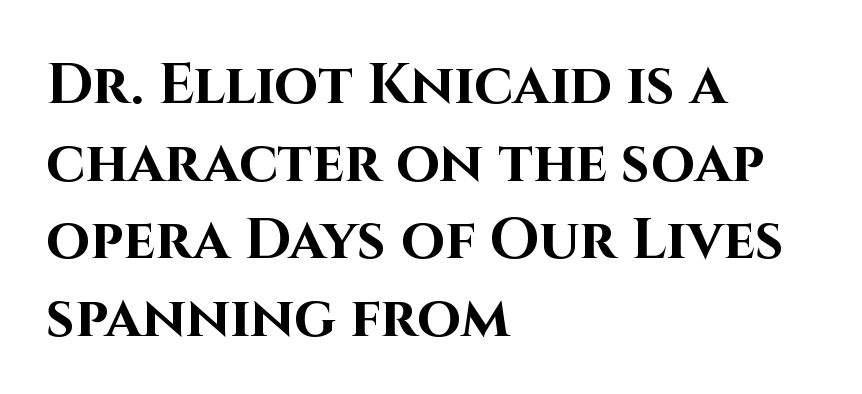
{"serif": "no", "italic": "no", "bold": "yes", "weight": "bold", "width": "normal", "stroke_contrast": "high", "x_height": "large", "monospaced": "no", "underline": "no", "align": "left", "line_spacing": "normal", "line_spacing_ratio": 1.36, "letter_spacing": "normal", "letter_spacing_em": 0.0, "glyph_px": 57}
